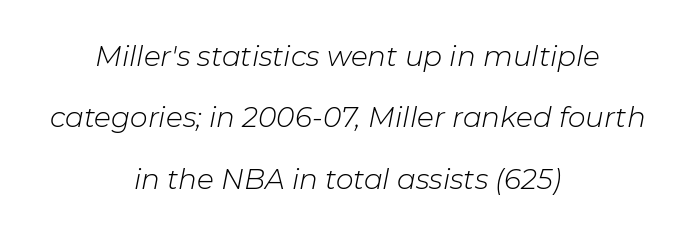
The image shows 28 px light type, italic (leaning right); set centered, loose line spacing (2.19x), normal letter spacing, not underlined; low stroke contrast and a medium x-height.
